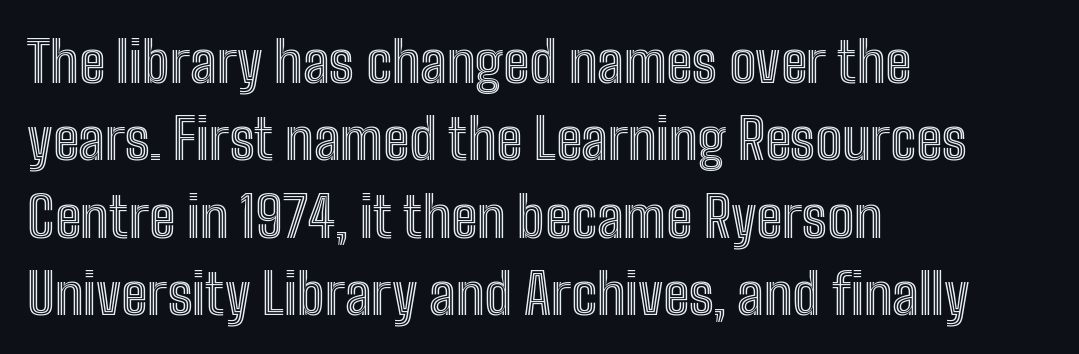
{"italic": "no", "width": "condensed", "x_height": "medium", "monospaced": "no", "underline": "no", "align": "left", "line_spacing": "normal", "line_spacing_ratio": 1.38, "letter_spacing": "normal", "letter_spacing_em": 0.0, "glyph_px": 56}
